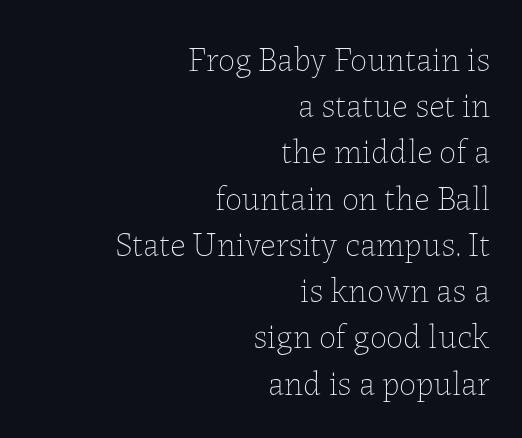
The image shows 34 px thin type, upright; set right-aligned, normal line spacing (1.36x), normal letter spacing, not underlined; low stroke contrast and a medium x-height.
